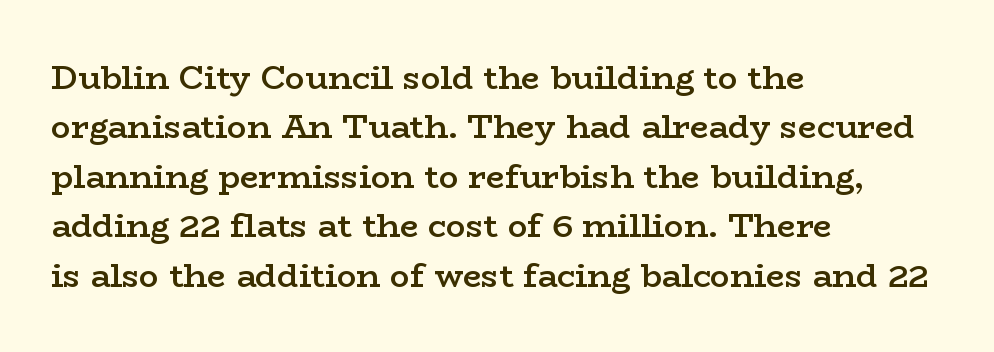
Letterform terminals end in serifs throughout the passage. Students, this is semibold: more ink than regular, less than bold. These lines are set flush left with a ragged right edge. This sample uses plain, unmodified letter spacing. Note the varied advance widths — an 'i' is clearly narrower than an 'm'. Clear beneath every line of the passage.
